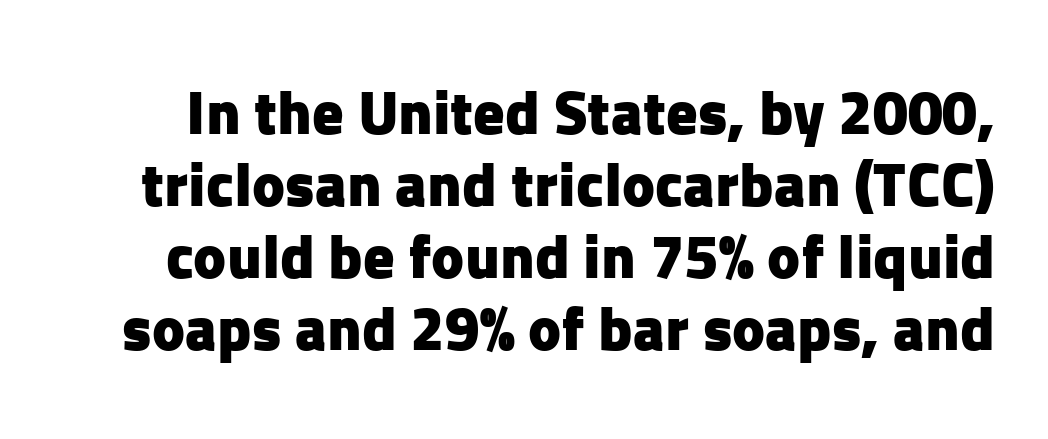
{"serif": "no", "italic": "no", "bold": "yes", "weight": "heavy", "width": "normal", "stroke_contrast": "low", "x_height": "medium", "monospaced": "no", "underline": "no", "line_spacing_ratio": 1.16, "letter_spacing": "normal", "letter_spacing_em": 0.0, "glyph_px": 62}
